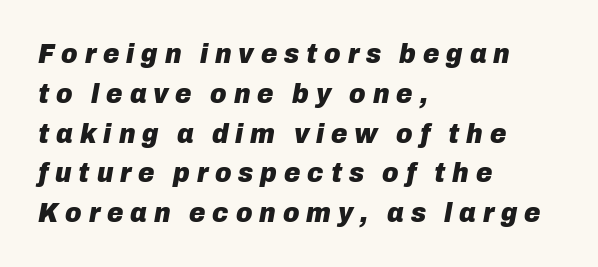
Q: Is the text bold? A: Yes.
Q: Is the text italic (slanted)? A: Yes, it leans right by about 10 degrees.
Q: Is the text underlined? A: No.
Q: How is the paragraph aligned? A: Left-aligned.
Q: Is the spacing between letters normal or unusually wide? A: Unusually wide.
Q: Is the spacing between lines tight, normal or loose? A: Normal.
Q: Width (condensed, normal, or wide)? A: Normal.
Q: Stroke contrast? A: Low.
Q: x-height? A: Medium.
Q: Monospaced? A: No.
